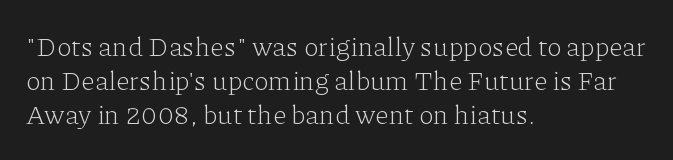
Vertically, the passage feels balanced, rows spaced as you'd expect. The strip under each line holds only bare page. Weight: in the light-to-regular range. Glyph-to-glyph distance matches everyday printed text.
